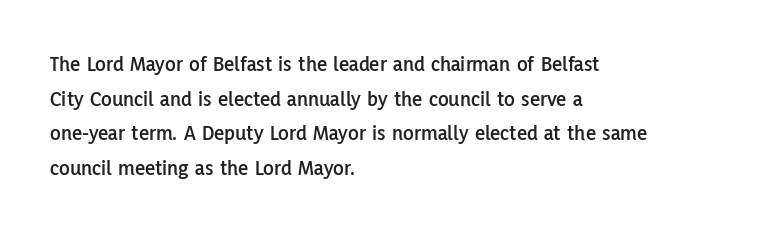
{"italic": "no", "underline": "no", "align": "left", "line_spacing": "normal", "line_spacing_ratio": 1.57, "letter_spacing": "normal", "letter_spacing_em": 0.0, "glyph_px": 22}
